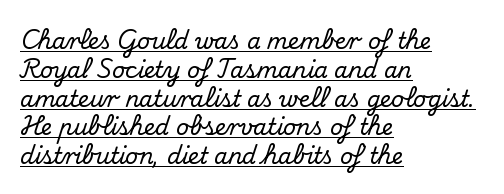
{"underline": "yes", "align": "left", "line_spacing": "normal", "line_spacing_ratio": 1.31, "letter_spacing": "normal", "letter_spacing_em": 0.0, "glyph_px": 22}
